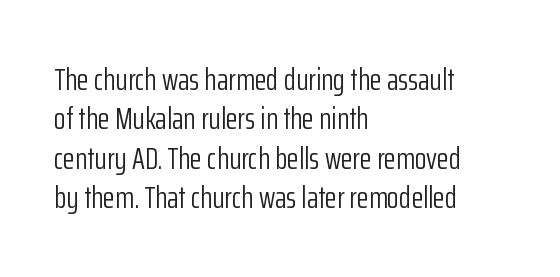
No feet cap the strokes, marking this as sans-serif type. No extra ink here — the face is not bold. The rendering uses natural spacing where letterforms have individual widths. Each row of text sits above clean, open space.
